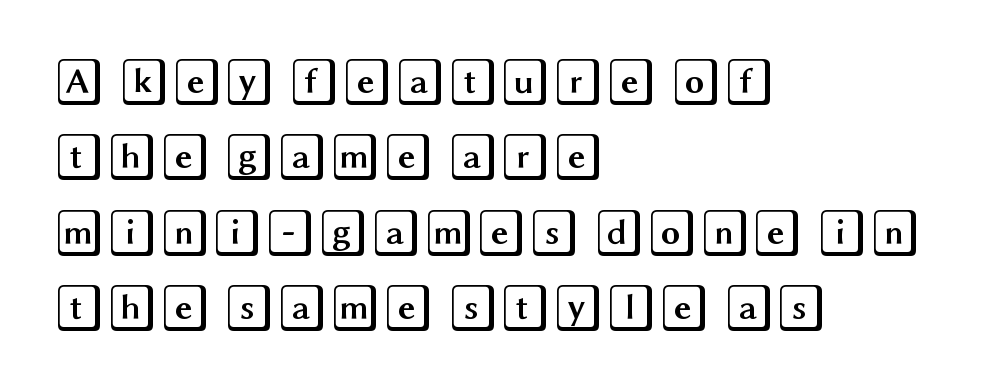
The image shows 48 px wide type, upright; set left-aligned, normal line spacing (1.57x), normal letter spacing, not underlined; a large x-height.
